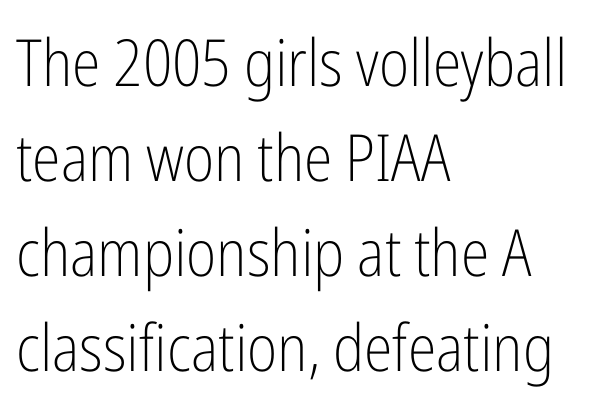
The string is rendered with underlining switched off. This is the regular roman posture of the typeface. Weight: not bold — regular or lighter. The lines are quadded left. Stroke terminals: plain, sans-serif.
